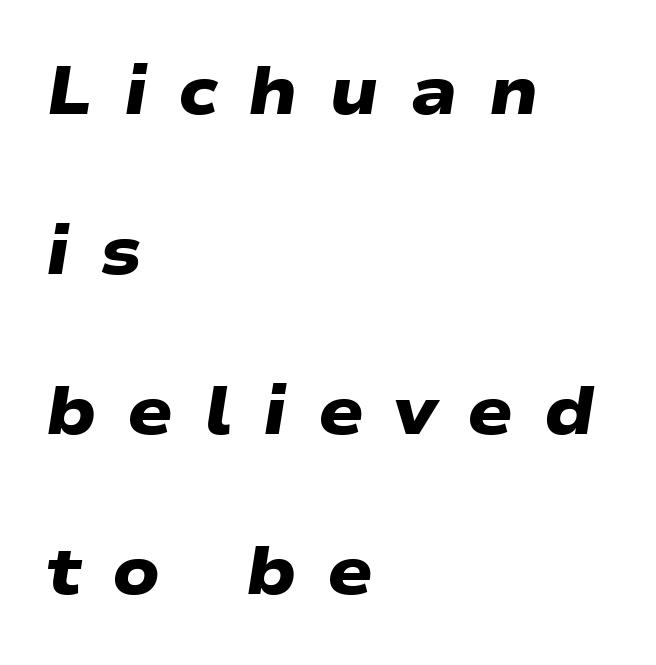
Q: Is the text bold? A: Yes.
Q: Is the typeface a serif or a sans-serif typeface? A: Sans-serif.
Q: Is the text underlined? A: No.
Q: How is the paragraph aligned? A: Left-aligned.
Q: Is the spacing between letters normal or unusually wide? A: Unusually wide.
Q: Is the spacing between lines tight, normal or loose? A: Loose.
Q: Width (condensed, normal, or wide)? A: Wide.
Q: Stroke contrast? A: Low.
Q: x-height? A: Medium.
Q: Monospaced? A: No.
